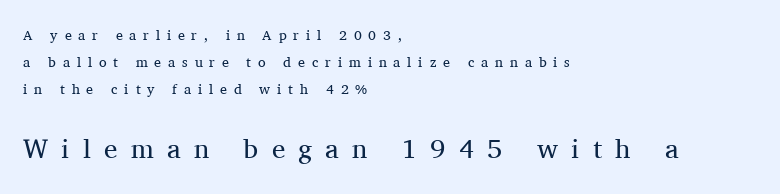
{"italic": "no", "bold": "no", "underline": "no", "align": "left", "line_spacing": "loose", "line_spacing_ratio": 1.92, "letter_spacing": "wide", "letter_spacing_em": 0.49, "larger_block": "second", "size_ratio": 1.93, "glyph_px": 27}
